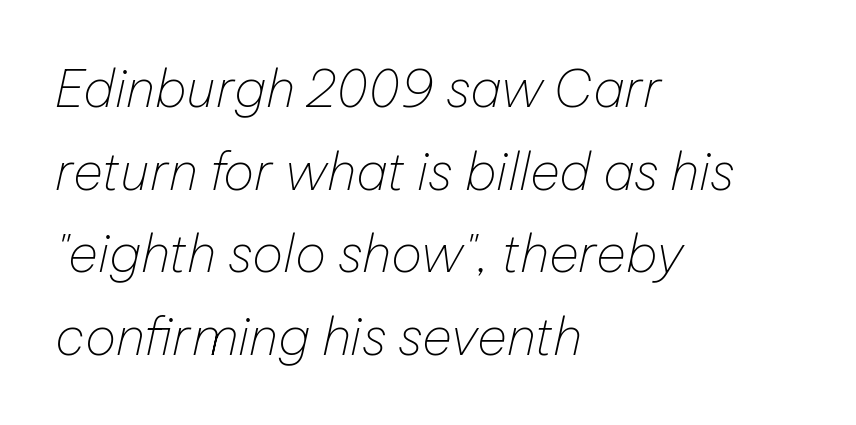
{"italic": "yes", "lean": "right", "slant_degrees": 12, "bold": "no", "weight": "thin", "width": "normal", "stroke_contrast": "low", "x_height": "medium", "monospaced": "no", "underline": "no", "align": "left", "line_spacing": "normal", "line_spacing_ratio": 1.59, "letter_spacing": "normal", "letter_spacing_em": 0.0, "glyph_px": 52}
